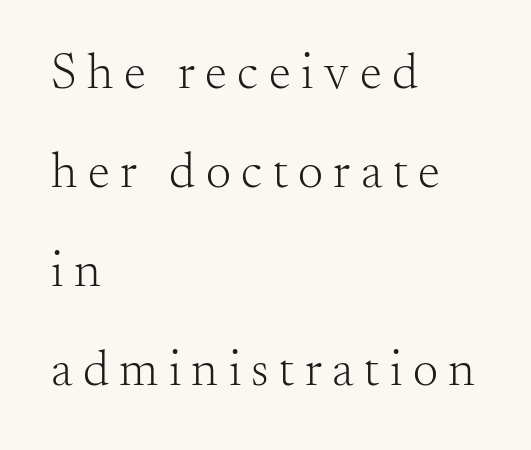
Q: Is the text bold? A: No.
Q: Is the text italic (slanted)? A: No, it is upright.
Q: Is the typeface a serif or a sans-serif typeface? A: Serif.
Q: Is the text underlined? A: No.
Q: How is the paragraph aligned? A: Left-aligned.
Q: Is the spacing between letters normal or unusually wide? A: Unusually wide.
Q: Is the spacing between lines tight, normal or loose? A: Loose.
Q: Width (condensed, normal, or wide)? A: Normal.
Q: Stroke contrast? A: Medium.
Q: x-height? A: Small.
Q: Monospaced? A: No.
